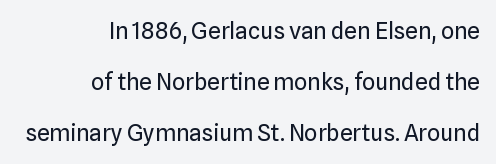
The image shows 23 px text type, upright; set right-aligned, loose line spacing (2.22x), normal letter spacing, not underlined.
